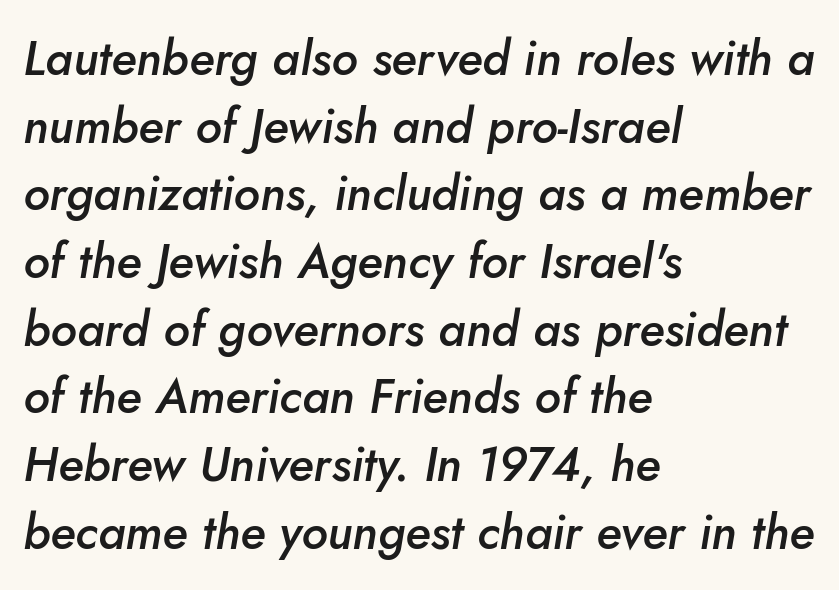
{"italic": "yes", "lean": "right", "slant_degrees": 10, "bold": "semi", "weight": "semibold", "width": "normal", "stroke_contrast": "low", "x_height": "small", "monospaced": "no", "underline": "no", "align": "left", "line_spacing": "normal", "line_spacing_ratio": 1.41, "letter_spacing": "normal", "letter_spacing_em": 0.0, "glyph_px": 48}
